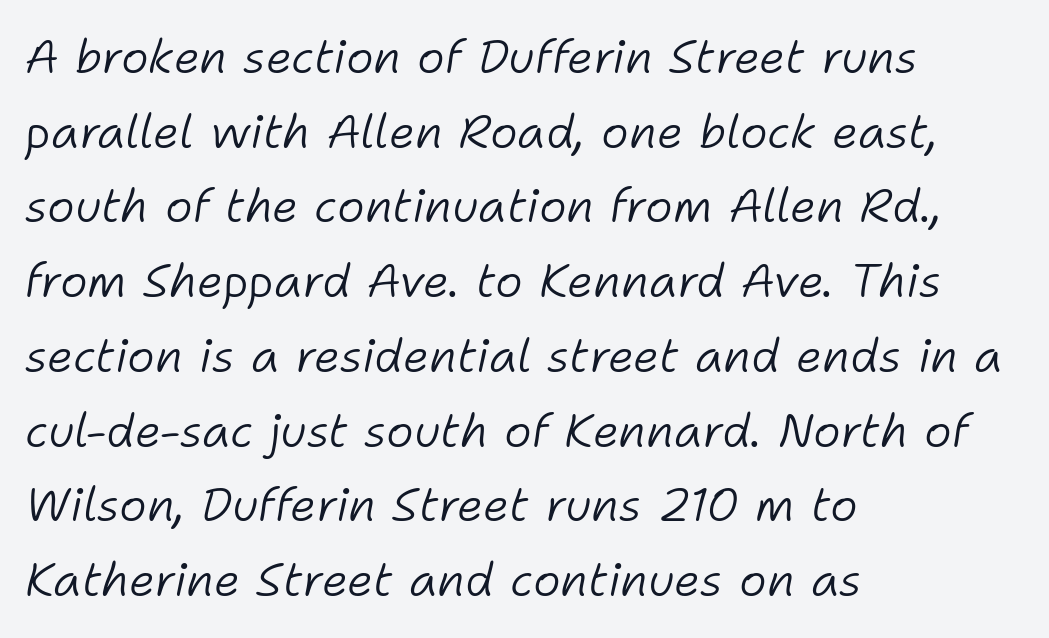
Default kerning and tracking; the words read as compact shapes. Italic? Definitely — the glyphs are oblique. Note the varied advance widths — an 'i' is clearly narrower than an 'm'. Is this a heavy cut? Hardly; it is regular or lighter.
